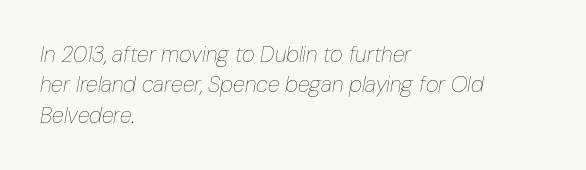
{"italic": "yes", "lean": "right", "slant_degrees": 10, "bold": "no", "underline": "no", "align": "left", "line_spacing": "normal", "line_spacing_ratio": 1.38, "letter_spacing": "normal", "letter_spacing_em": 0.0, "glyph_px": 22}
